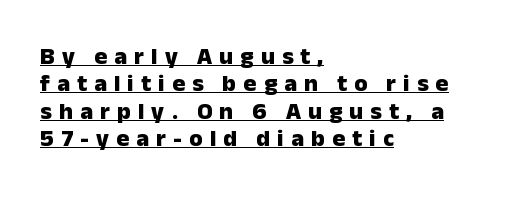
{"italic": "no", "bold": "yes", "underline": "yes", "align": "left", "line_spacing": "tight", "line_spacing_ratio": 1.14, "letter_spacing": "wide", "letter_spacing_em": 0.3, "glyph_px": 24}
